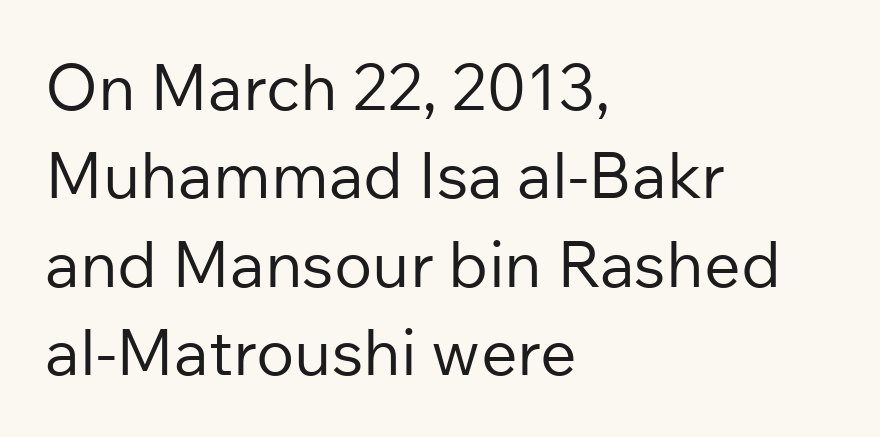
{"serif": "no", "italic": "no", "bold": "no", "weight": "regular", "width": "normal", "stroke_contrast": "low", "x_height": "medium", "monospaced": "no", "underline": "no", "align": "left", "line_spacing": "normal", "line_spacing_ratio": 1.38, "letter_spacing": "normal", "letter_spacing_em": 0.0, "glyph_px": 64}
